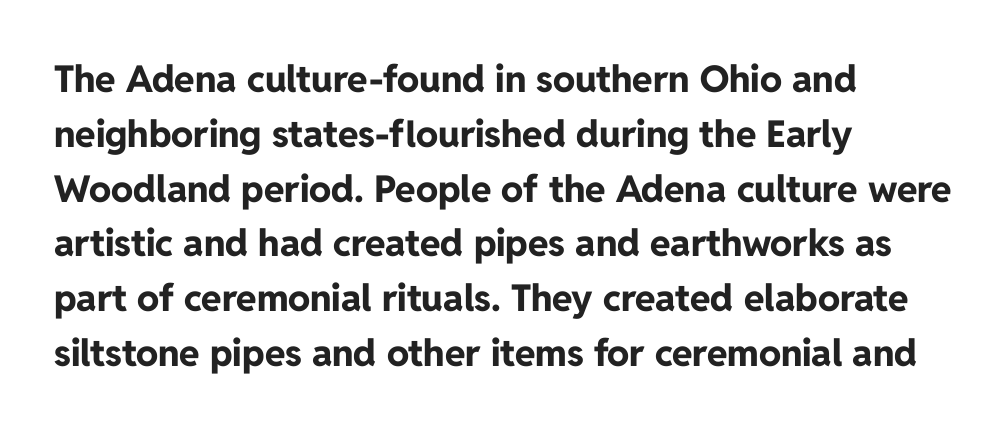
{"serif": "no", "italic": "no", "bold": "yes", "weight": "bold", "width": "normal", "stroke_contrast": "low", "x_height": "medium", "monospaced": "no", "underline": "no", "align": "left", "line_spacing": "normal", "line_spacing_ratio": 1.48, "letter_spacing": "normal", "letter_spacing_em": 0.0, "glyph_px": 37}
